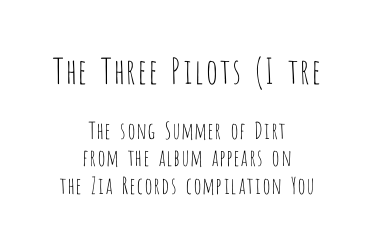
The image shows 35 px thin, condensed sans-serif type, upright; set centered, line spacing 1.18x, normal letter spacing, not underlined; the first (top) block is 1.52x larger; low stroke contrast and a large x-height.
